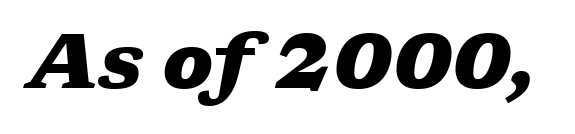
Q: Is the text bold? A: Yes.
Q: Is the text italic (slanted)? A: Yes, it leans right by about 17 degrees.
Q: Is the text underlined? A: No.
Q: Is the spacing between letters normal or unusually wide? A: Normal.
Q: Width (condensed, normal, or wide)? A: Wide.
Q: Stroke contrast? A: Low.
Q: x-height? A: Medium.
Q: Monospaced? A: No.
